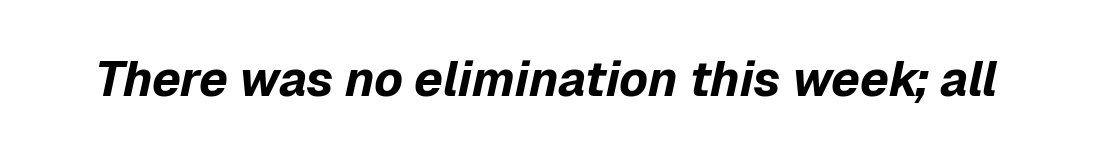
Q: Is the text bold? A: Yes.
Q: Is the text italic (slanted)? A: Yes, it leans right by about 12 degrees.
Q: Is the text underlined? A: No.
Q: Is the spacing between letters normal or unusually wide? A: Normal.
Q: Width (condensed, normal, or wide)? A: Normal.
Q: Stroke contrast? A: Low.
Q: x-height? A: Medium.
Q: Monospaced? A: No.
